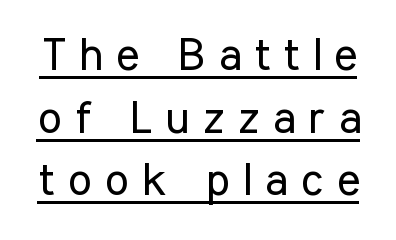
Q: Is the text bold? A: No.
Q: Is the text italic (slanted)? A: No, it is upright.
Q: Is the typeface a serif or a sans-serif typeface? A: Sans-serif.
Q: Is the text underlined? A: Yes.
Q: Is the spacing between letters normal or unusually wide? A: Unusually wide.
Q: Is the spacing between lines tight, normal or loose? A: Normal.
Q: Width (condensed, normal, or wide)? A: Condensed.
Q: Stroke contrast? A: Low.
Q: x-height? A: Medium.
Q: Monospaced? A: No.
